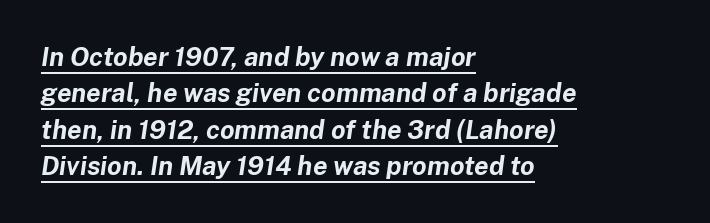
{"italic": "yes", "lean": "right", "slant_degrees": 8, "bold": "yes", "underline": "yes", "align": "left", "line_spacing": "normal", "line_spacing_ratio": 1.4, "letter_spacing": "normal", "letter_spacing_em": 0.0, "glyph_px": 26}
